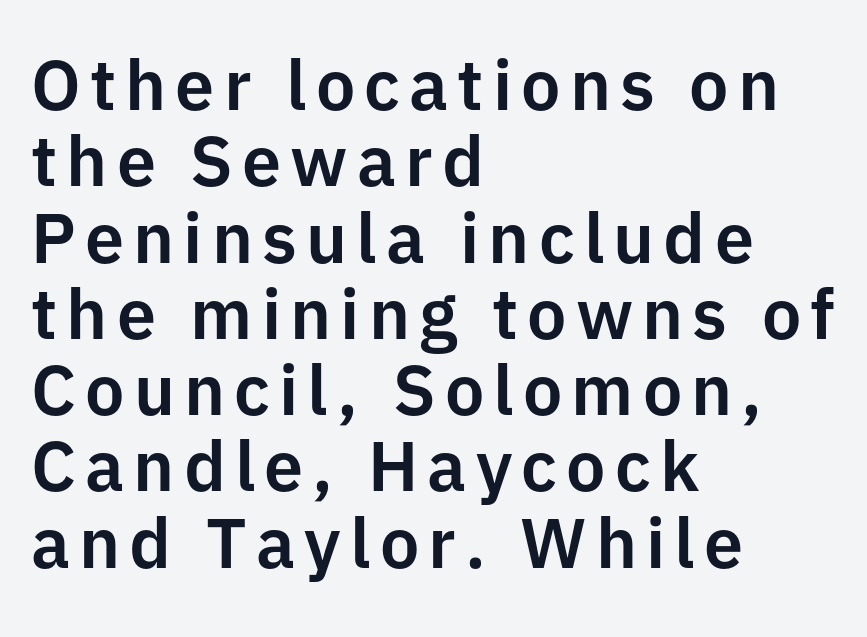
The image shows 70 px sans-serif type, upright; set left-aligned, tight line spacing (1.09x), not underlined; low stroke contrast and a medium x-height.
